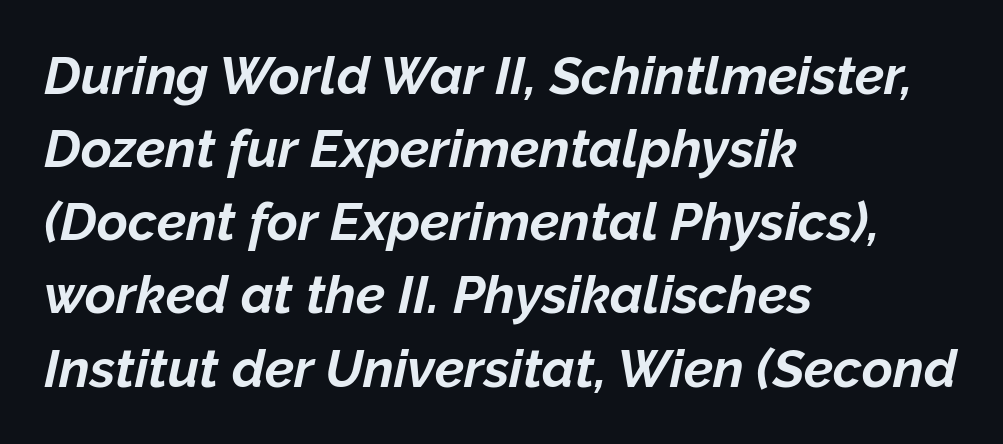
Q: Is the text bold? A: Yes.
Q: Is the text italic (slanted)? A: Yes, it leans right by about 12 degrees.
Q: Is the text underlined? A: No.
Q: How is the paragraph aligned? A: Left-aligned.
Q: Is the spacing between letters normal or unusually wide? A: Normal.
Q: Is the spacing between lines tight, normal or loose? A: Normal.
Q: Width (condensed, normal, or wide)? A: Normal.
Q: Stroke contrast? A: Low.
Q: x-height? A: Medium.
Q: Monospaced? A: No.
